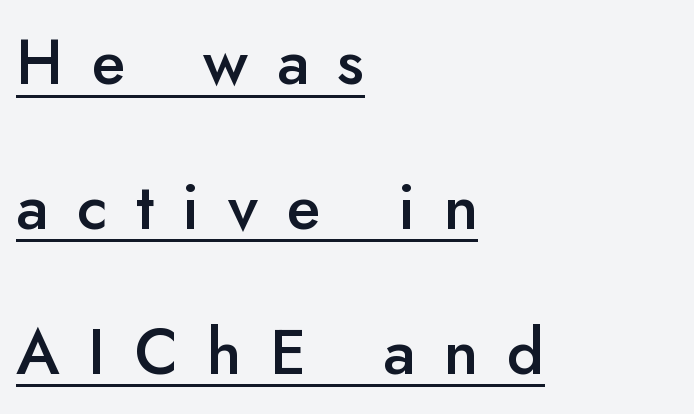
Q: Is the text bold? A: Semi-bold.
Q: Is the text italic (slanted)? A: No, it is upright.
Q: Is the typeface a serif or a sans-serif typeface? A: Sans-serif.
Q: Is the text underlined? A: Yes.
Q: How is the paragraph aligned? A: Left-aligned.
Q: Is the spacing between letters normal or unusually wide? A: Unusually wide.
Q: Is the spacing between lines tight, normal or loose? A: Loose.
Q: Width (condensed, normal, or wide)? A: Normal.
Q: Stroke contrast? A: Low.
Q: x-height? A: Small.
Q: Monospaced? A: No.
